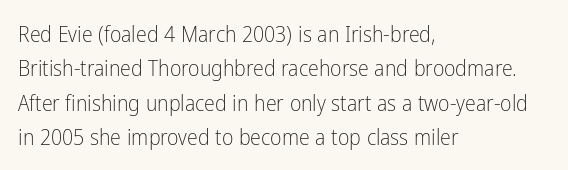
The image shows 22 px text type, upright; set left-aligned, normal line spacing (1.56x), normal letter spacing, not underlined.
